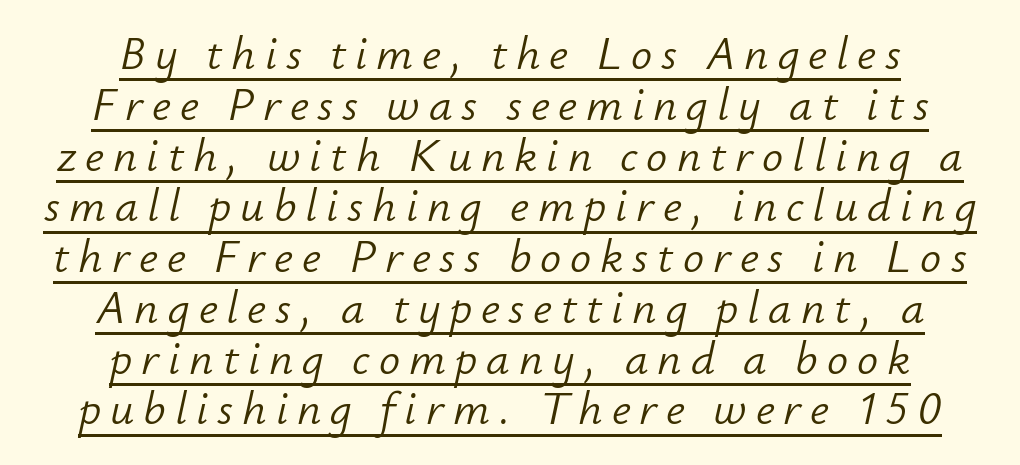
{"italic": "yes", "lean": "right", "slant_degrees": 12, "bold": "no", "weight": "light", "width": "normal", "stroke_contrast": "low", "x_height": "small", "monospaced": "no", "underline": "yes", "align": "center", "line_spacing": "tight", "line_spacing_ratio": 1.08, "glyph_px": 47}
